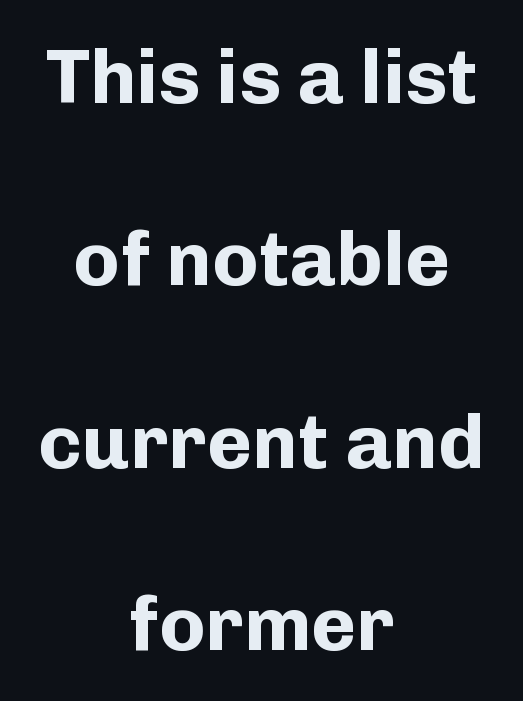
Each letter keeps its own natural width here, so spacing adapts to shape. Plenty of ink on the page — the face is bold. Unlike italic type, these characters show no tilt at all. Notice how the passage keeps no hard edge, just a central spine. Type without underlining.
